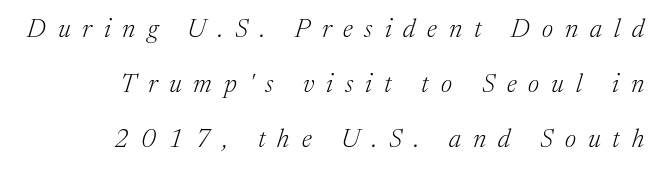
{"italic": "yes", "lean": "right", "slant_degrees": 17, "bold": "no", "underline": "no", "align": "right", "line_spacing": "loose", "line_spacing_ratio": 2.11, "letter_spacing": "wide", "letter_spacing_em": 0.46, "glyph_px": 26}
